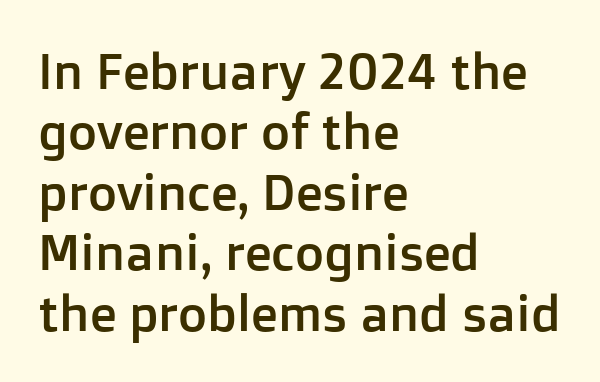
{"serif": "no", "italic": "no", "width": "normal", "stroke_contrast": "low", "x_height": "medium", "monospaced": "no", "underline": "no", "align": "left", "line_spacing_ratio": 1.21, "letter_spacing": "normal", "letter_spacing_em": 0.0, "glyph_px": 50}
